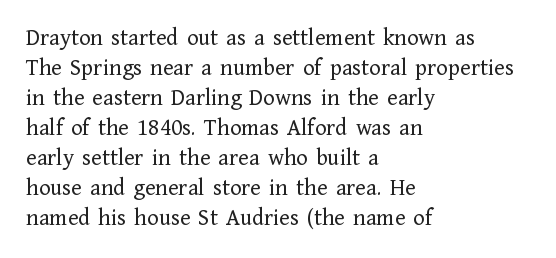
{"italic": "no", "bold": "no", "underline": "no", "align": "left", "line_spacing": "normal", "line_spacing_ratio": 1.25, "letter_spacing": "normal", "letter_spacing_em": 0.0, "glyph_px": 24}
